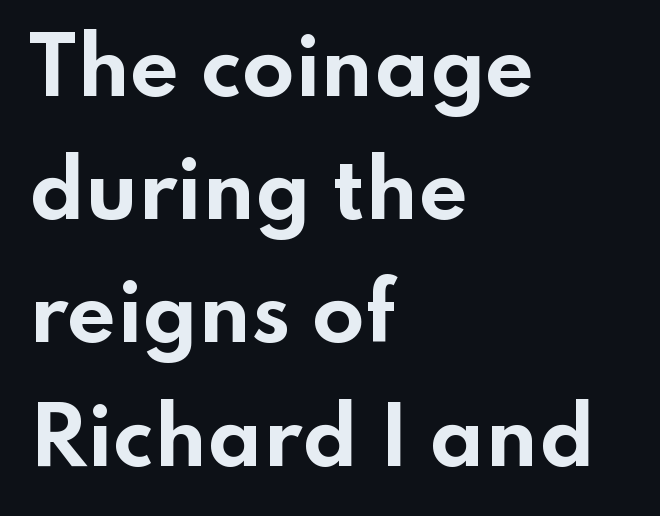
If you drew a ruler down the left edge, every line would touch it. The designer went with a sans here, leaving each stem footless. Bold? Absolutely — the strokes are thick and heavy. Compared with typical body copy, the letter spacing here is the same. The face used here is proportionally spaced, like ordinary book or web type.
